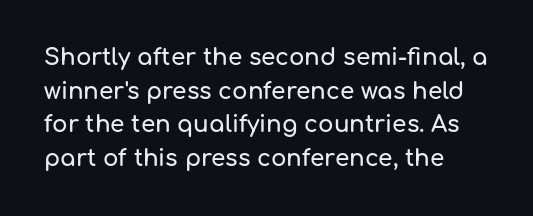
{"italic": "no", "underline": "no", "align": "left", "line_spacing": "normal", "line_spacing_ratio": 1.46, "letter_spacing": "normal", "letter_spacing_em": 0.0, "glyph_px": 23}
